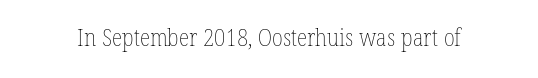
The image shows 24 px text type, upright; set normal letter spacing, not underlined.
